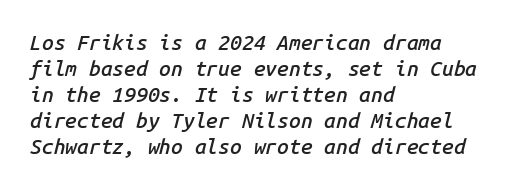
Q: Is the text bold? A: Semi-bold.
Q: Is the text italic (slanted)? A: Yes, it leans right by about 14 degrees.
Q: Is the text underlined? A: No.
Q: How is the paragraph aligned? A: Left-aligned.
Q: Is the spacing between letters normal or unusually wide? A: Normal.
